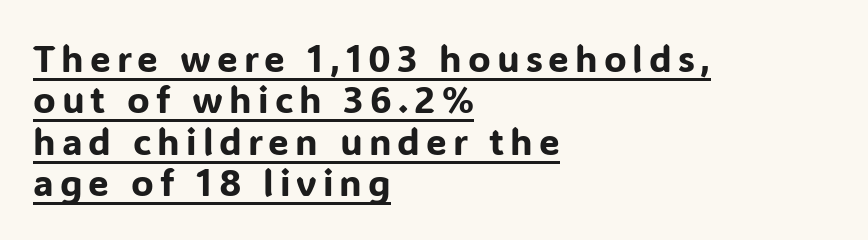
The image shows 37 px sans-serif type, upright; set left-aligned, tight line spacing (1.12x), underlined; low stroke contrast and a medium x-height.
